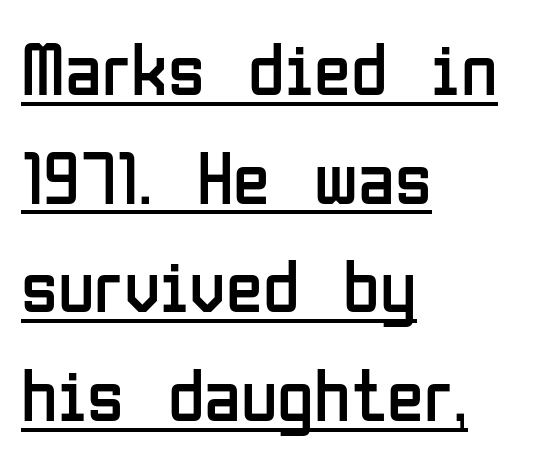
Q: Is the text bold? A: No.
Q: Is the text italic (slanted)? A: No, it is upright.
Q: Is the typeface a serif or a sans-serif typeface? A: Sans-serif.
Q: Is the text underlined? A: Yes.
Q: How is the paragraph aligned? A: Left-aligned.
Q: Is the spacing between letters normal or unusually wide? A: Normal.
Q: Is the spacing between lines tight, normal or loose? A: Normal.
Q: Width (condensed, normal, or wide)? A: Condensed.
Q: Stroke contrast? A: Low.
Q: x-height? A: Medium.
Q: Monospaced? A: No.
